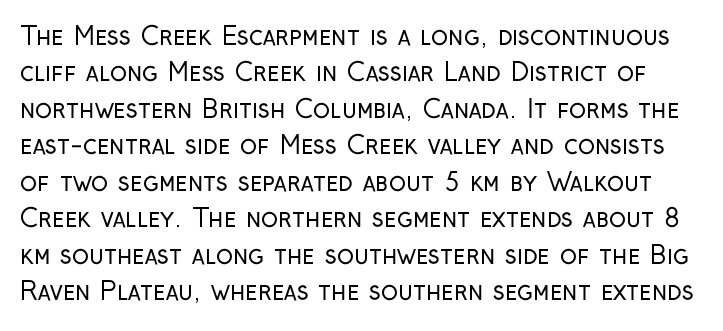
The image shows 25 px text type, upright; set normal line spacing (1.46x), normal letter spacing, not underlined.
